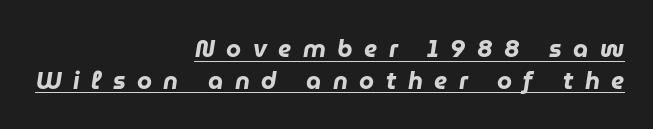
In terms of posture, this sample is oblique. The rag falls on the left side of this text block. Vertically, the passage feels balanced, rows spaced as you'd expect. Each glyph is drawn with heavy, bold strokes.
